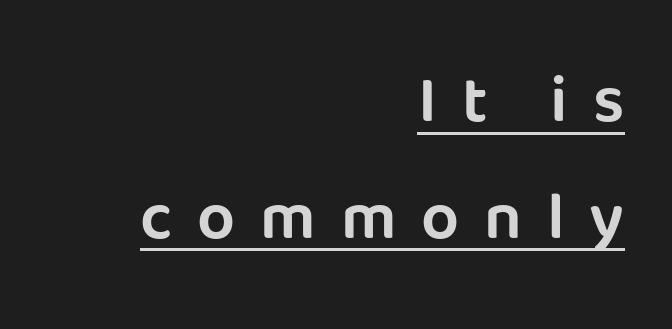
Underlined type. No feet cap the strokes, marking this as sans-serif type. The sample has been set in demibold, a notch under bold. Characters remain perfectly vertical along every line. Here the designer chose a conventional face with non-uniform glyph widths. Each line ends at the same right margin while the left side varies.
